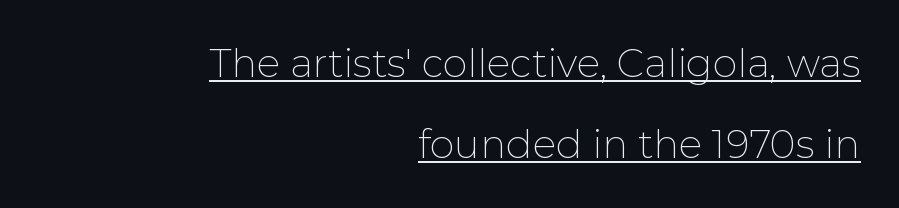
Compared with typical body copy, the letter spacing here is the same. The text block is weighted toward the right margin, trailing off unevenly leftward. Vertical strokes here are truly vertical. Students, observe: this is what heavily led, spacious text looks like. Notice how a bar underscores the lettering throughout.
